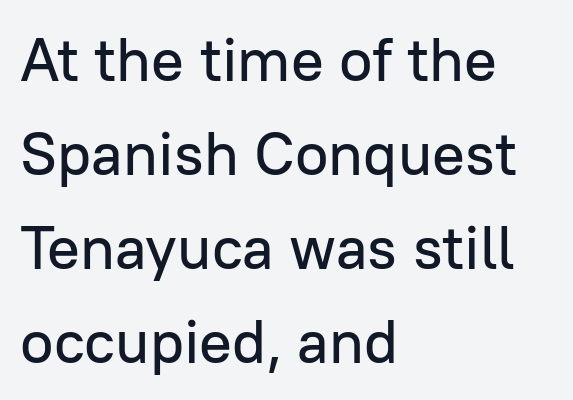
If you drew a ruler down the left edge, every line would touch it. The rendering keeps characters at their native spacing. The type sits square on the baseline with zero lean. The foot of each line stays bare and open.
